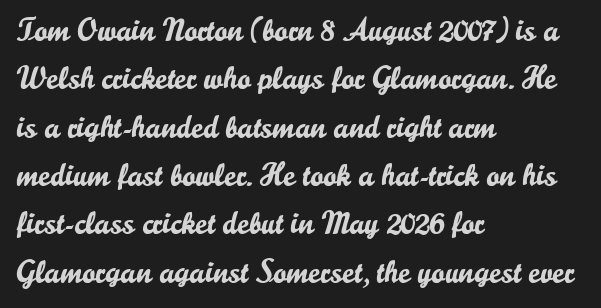
{"serif": "no", "width": "normal", "stroke_contrast": "low", "x_height": "small", "monospaced": "no", "underline": "no", "align": "left", "line_spacing": "normal", "line_spacing_ratio": 1.51, "letter_spacing": "normal", "letter_spacing_em": 0.0, "glyph_px": 32}
